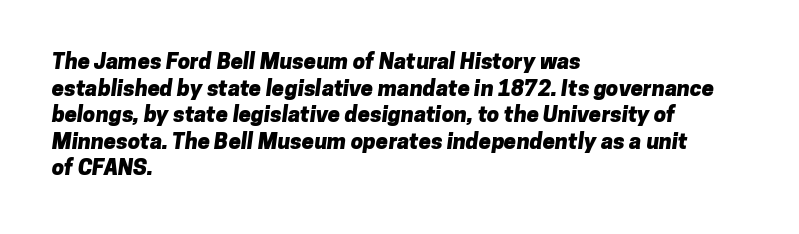
Q: Is the text bold? A: Yes.
Q: Is the text underlined? A: No.
Q: How is the paragraph aligned? A: Left-aligned.
Q: Is the spacing between letters normal or unusually wide? A: Normal.
